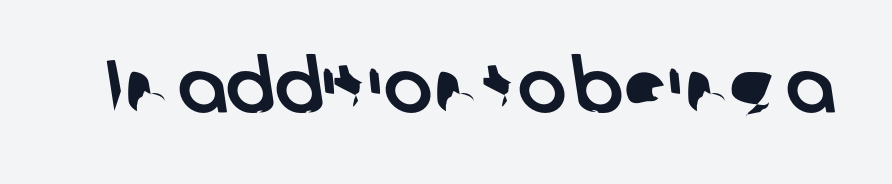
Q: Is the typeface a serif or a sans-serif typeface? A: Sans-serif.
Q: Is the text underlined? A: No.
Q: Is the spacing between letters normal or unusually wide? A: Normal.
Q: Width (condensed, normal, or wide)? A: Normal.
Q: Stroke contrast? A: Low.
Q: x-height? A: Medium.
Q: Monospaced? A: No.
